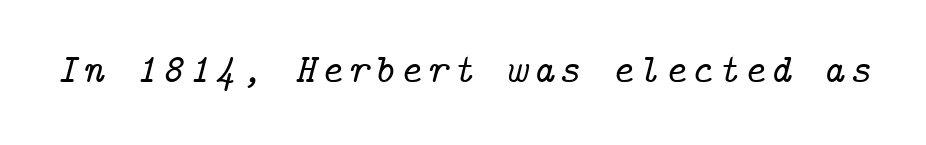
Words float on clear page, feet unadorned. The glyphs look as if they've been sheared to an angle. The rendering shows small feet on the letterforms — a serif design.
